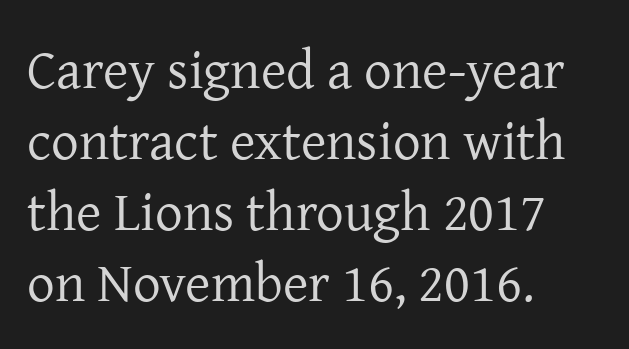
The passage shown is typeset with a serif family. In CSS terms this would be text-align: left. These lines keep a tight, regular rhythm from letter to letter. Tall strokes in this sample are plumb rather than angled.
